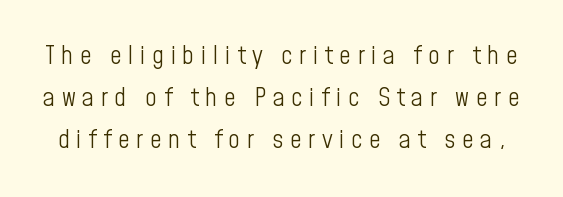
Q: Is the text bold? A: No.
Q: Is the text italic (slanted)? A: No, it is upright.
Q: Is the text underlined? A: No.
Q: Is the spacing between letters normal or unusually wide? A: Unusually wide.
Q: Is the spacing between lines tight, normal or loose? A: Normal.
